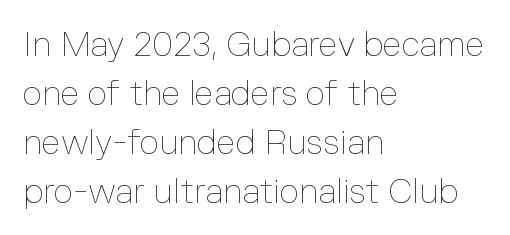
The image shows 34 px thin type, upright; set left-aligned, normal line spacing (1.44x), normal letter spacing, not underlined; low stroke contrast and a medium x-height.
